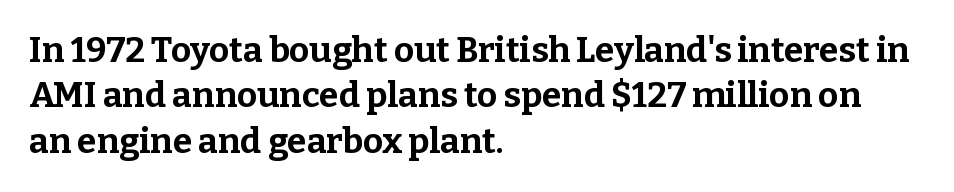
The letters stand upright; this is a roman face. The line texture is even and compact thanks to regular tracking. The baseline area is clear. Where is the straight margin? On the left.
